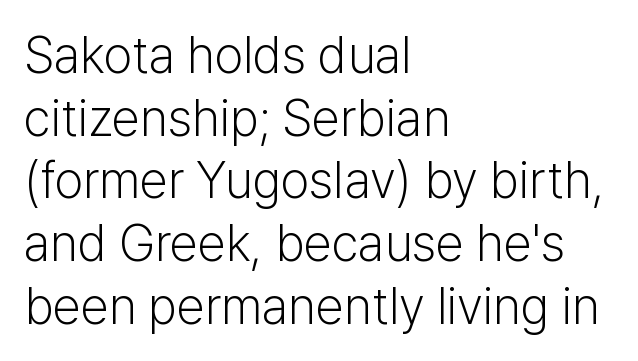
The image shows 51 px light sans-serif type, upright; set left-aligned, line spacing 1.23x, normal letter spacing, not underlined; low stroke contrast and a medium x-height.
